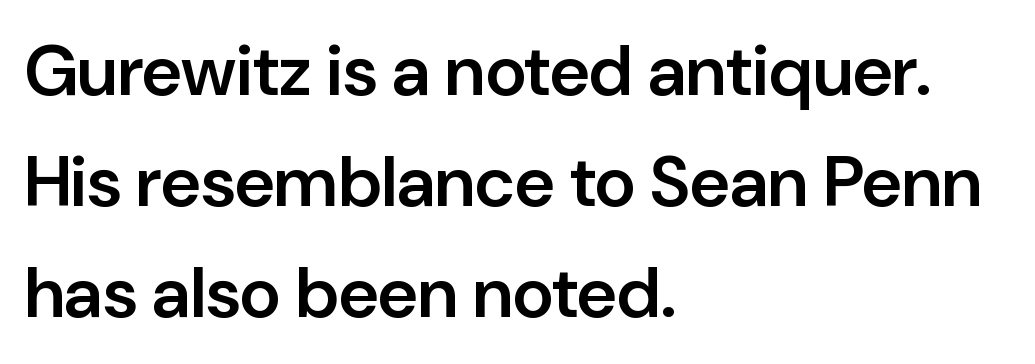
The image shows 71 px semibold sans-serif type, upright; set left-aligned, normal line spacing (1.56x), normal letter spacing, not underlined; low stroke contrast and a medium x-height.
